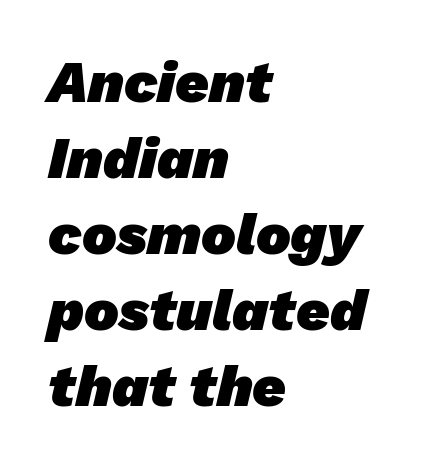
{"serif": "no", "bold": "yes", "weight": "heavy", "width": "normal", "stroke_contrast": "low", "x_height": "medium", "monospaced": "no", "underline": "no", "align": "left", "line_spacing": "normal", "line_spacing_ratio": 1.31, "letter_spacing": "normal", "letter_spacing_em": 0.0, "glyph_px": 58}
